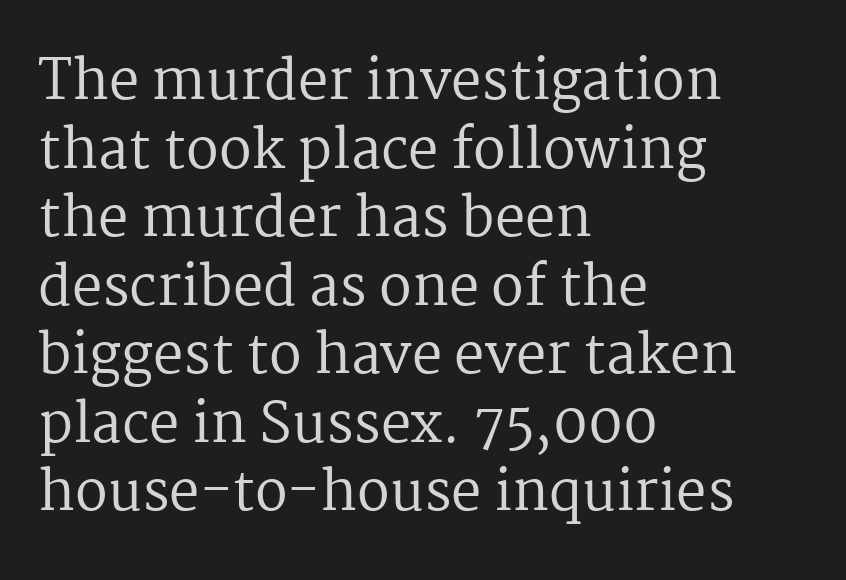
{"serif": "yes", "italic": "no", "bold": "no", "weight": "regular", "width": "normal", "stroke_contrast": "medium", "x_height": "medium", "monospaced": "no", "underline": "no", "align": "left", "line_spacing": "normal", "line_spacing_ratio": 1.27, "letter_spacing": "normal", "letter_spacing_em": 0.0, "glyph_px": 54}
